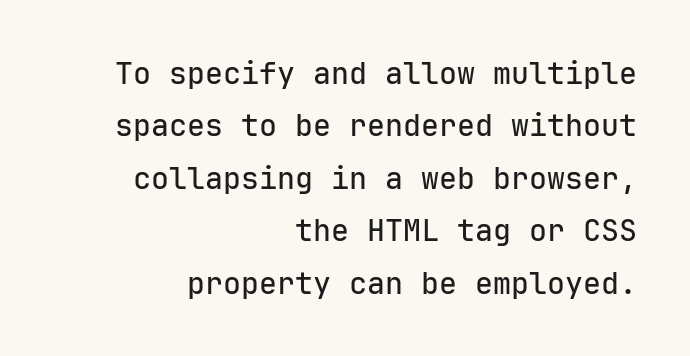
Nope, no serifs anywhere on these letters. The rendering anchors every line to the right-hand side. Bare-footed words on every line. This sample has the even, mechanical cadence of fixed-width lettering. Compared with typical body copy, the letter spacing here is the same. A roman cut, with each character standing at attention.
